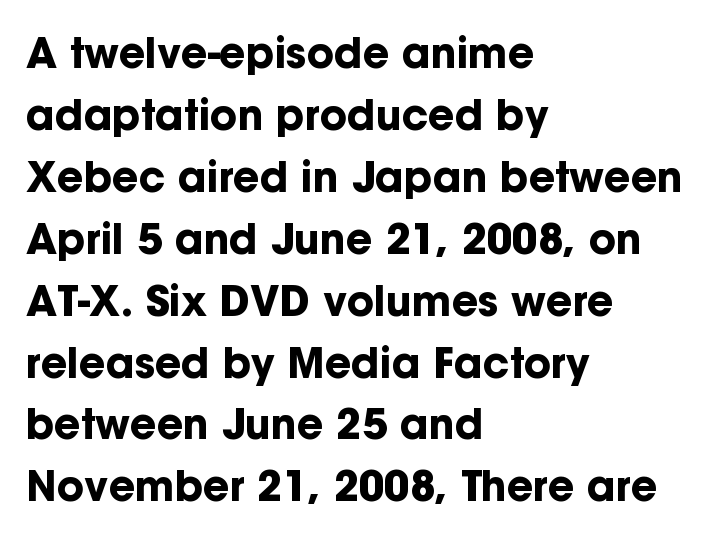
Q: Is the text bold? A: Yes.
Q: Is the text italic (slanted)? A: No, it is upright.
Q: Is the typeface a serif or a sans-serif typeface? A: Sans-serif.
Q: Is the text underlined? A: No.
Q: How is the paragraph aligned? A: Left-aligned.
Q: Is the spacing between letters normal or unusually wide? A: Normal.
Q: Is the spacing between lines tight, normal or loose? A: Normal.
Q: Width (condensed, normal, or wide)? A: Normal.
Q: Stroke contrast? A: Low.
Q: x-height? A: Medium.
Q: Monospaced? A: No.
